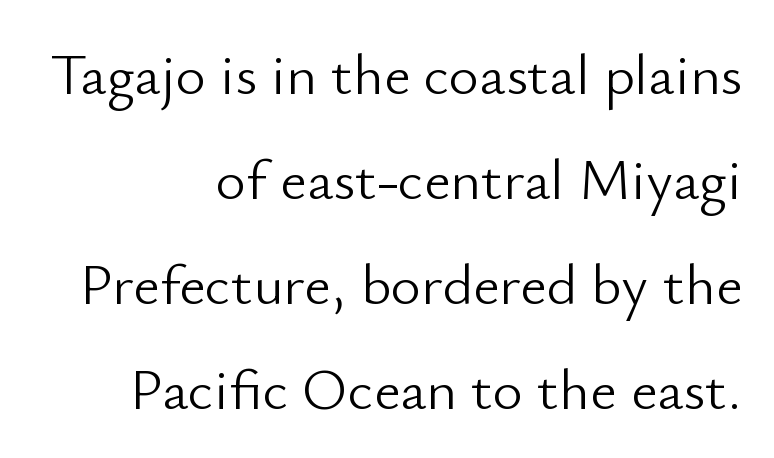
The letters carry no serifs — their stems end cleanly without finishing strokes. This sample uses plain, unmodified letter spacing. Horizontal alignment here is rightward, an uncommon choice for prose. The string is rendered with underlining switched off. Ordinary non-slanted type is in use.
